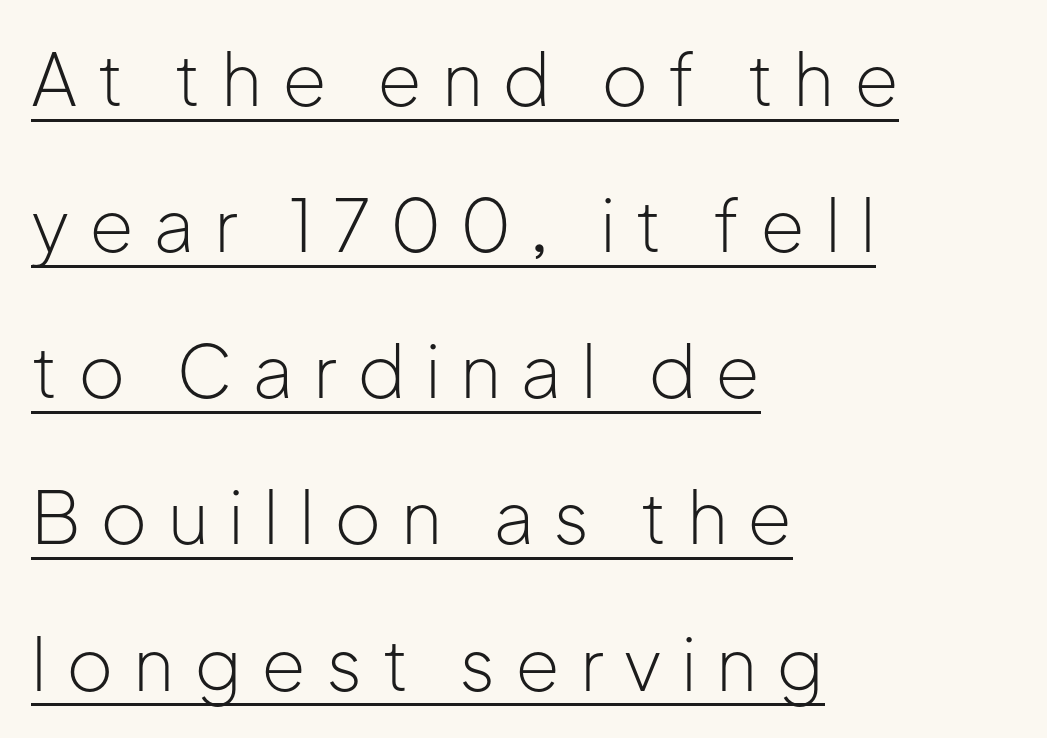
Notice how the stems are strictly vertical — no italics here. Each new line begins a long way beneath the previous one. The sample's only ornament is a line tracing under the words. Tracking here is generous; glyphs stand well apart from one another.
